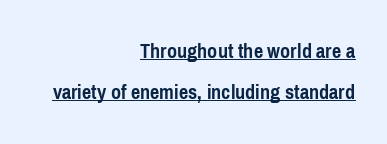
The words here are underlined. This is the regular roman posture of the typeface. The glyphs have the mass of a bold cut. The lines in this sample share a right terminus and differ only in where they begin.
